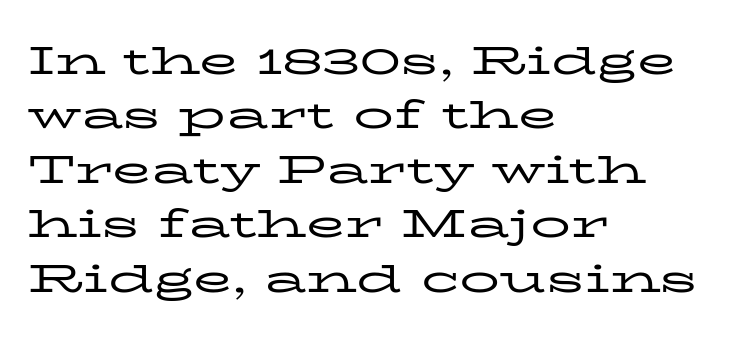
{"serif": "yes", "italic": "no", "bold": "no", "weight": "regular", "width": "wide", "stroke_contrast": "low", "x_height": "medium", "monospaced": "no", "underline": "no", "align": "left", "line_spacing": "normal", "line_spacing_ratio": 1.36, "letter_spacing": "normal", "letter_spacing_em": 0.0, "glyph_px": 40}
